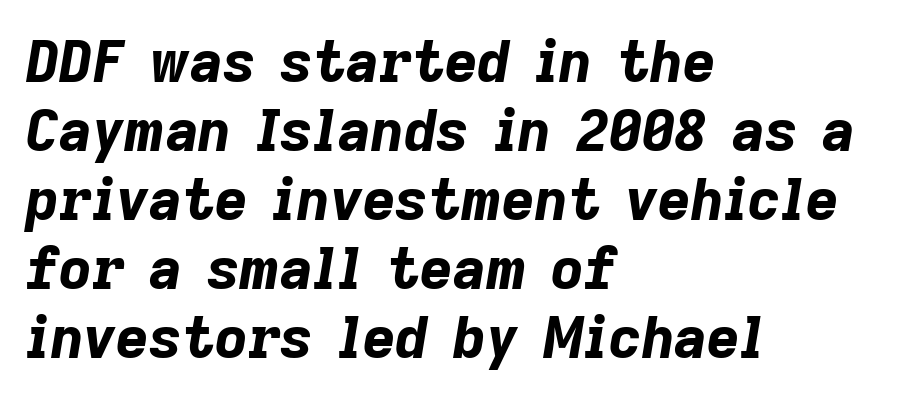
All the whitespace from short lines collects on the right. Students, this is bold: see how much ink each stroke carries. You could not count columns in this text — the font is proportionally spaced. Words appear dense and cohesive because spacing is normal. Honestly, there is no underline to notice here at all.
